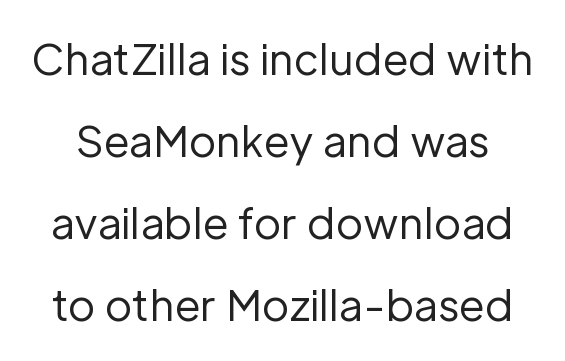
The image shows 42 px regular-weight sans-serif type, upright; set loose line spacing (1.95x), normal letter spacing, not underlined; low stroke contrast and a medium x-height.
